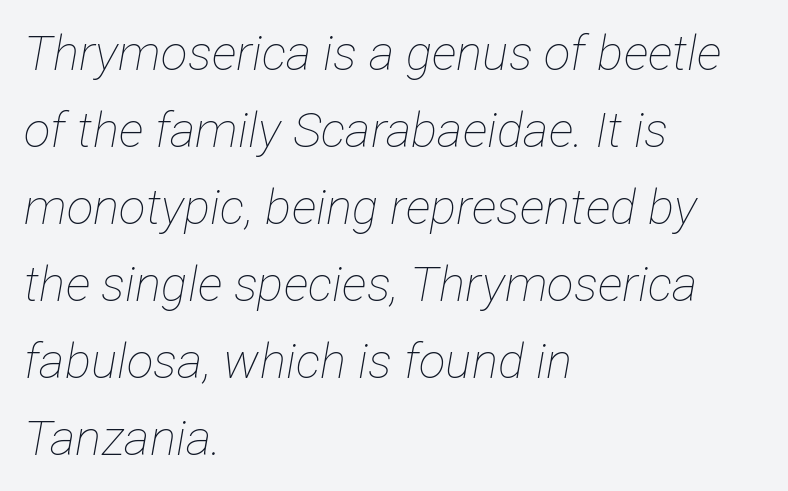
{"italic": "yes", "lean": "right", "slant_degrees": 12, "bold": "no", "weight": "thin", "width": "condensed", "stroke_contrast": "low", "x_height": "medium", "monospaced": "no", "underline": "no", "align": "left", "line_spacing": "normal", "line_spacing_ratio": 1.57, "letter_spacing": "normal", "letter_spacing_em": 0.0, "glyph_px": 49}
